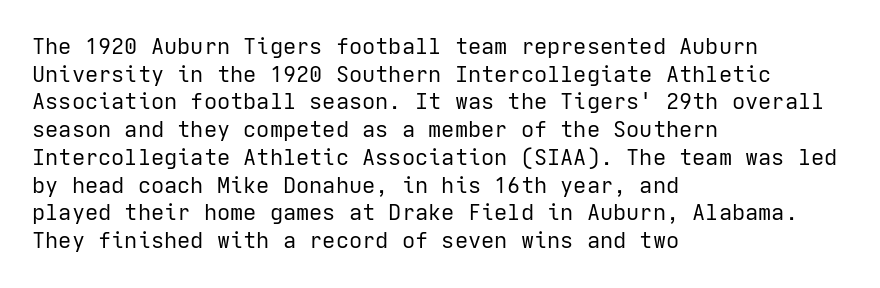
{"italic": "no", "bold": "no", "underline": "no", "align": "left", "line_spacing": "normal", "line_spacing_ratio": 1.26, "letter_spacing": "normal", "letter_spacing_em": 0.0, "glyph_px": 22}
